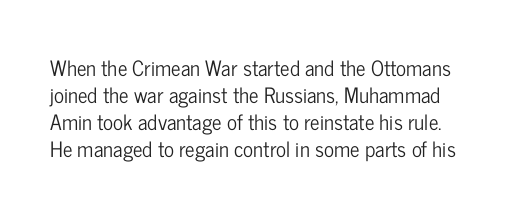
{"italic": "no", "underline": "no", "line_spacing": "normal", "line_spacing_ratio": 1.29, "letter_spacing": "normal", "letter_spacing_em": 0.0, "glyph_px": 21}
